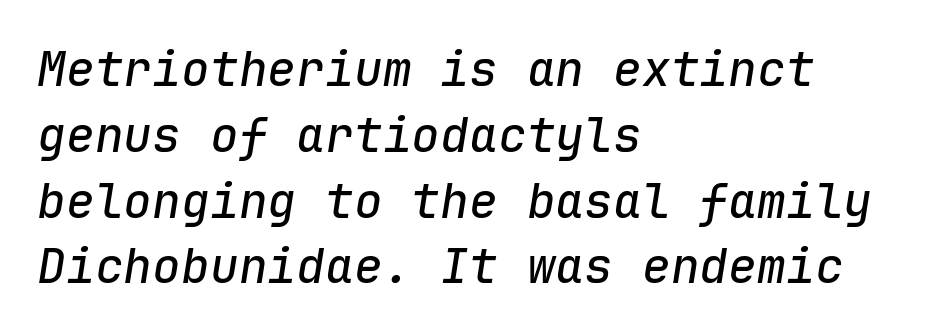
The image shows 48 px text type, italic (leaning right), monospaced; set left-aligned, normal line spacing (1.37x), normal letter spacing, not underlined; low stroke contrast and a medium x-height.
